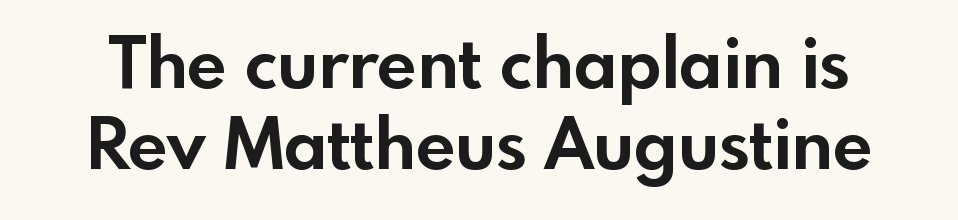
The image shows 70 px bold sans-serif type, upright; set line spacing 1.16x, normal letter spacing, not underlined; a small x-height.
